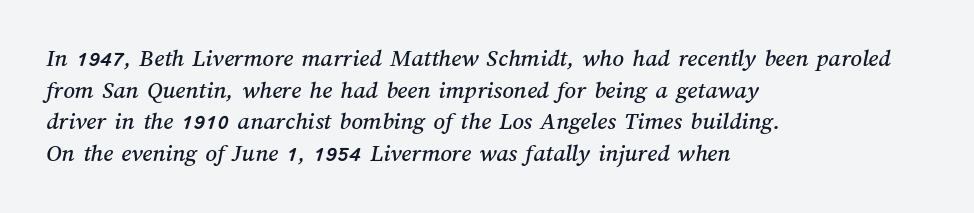
{"underline": "no", "align": "left", "line_spacing": "normal", "line_spacing_ratio": 1.27, "letter_spacing": "normal", "letter_spacing_em": 0.0, "glyph_px": 25}
